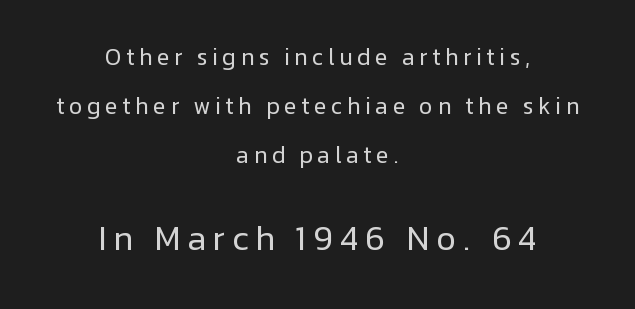
Q: Is the text bold? A: No.
Q: Is the text italic (slanted)? A: No, it is upright.
Q: Is the typeface a serif or a sans-serif typeface? A: Sans-serif.
Q: Is the text underlined? A: No.
Q: How is the paragraph aligned? A: Centered.
Q: Is the spacing between letters normal or unusually wide? A: Unusually wide.
Q: Is the spacing between lines tight, normal or loose? A: Loose.
Q: Which block of text is set in a larger size, the first (top) or the second (bottom)? A: The second (bottom) one.
Q: Width (condensed, normal, or wide)? A: Normal.
Q: Stroke contrast? A: Low.
Q: x-height? A: Medium.
Q: Monospaced? A: No.
